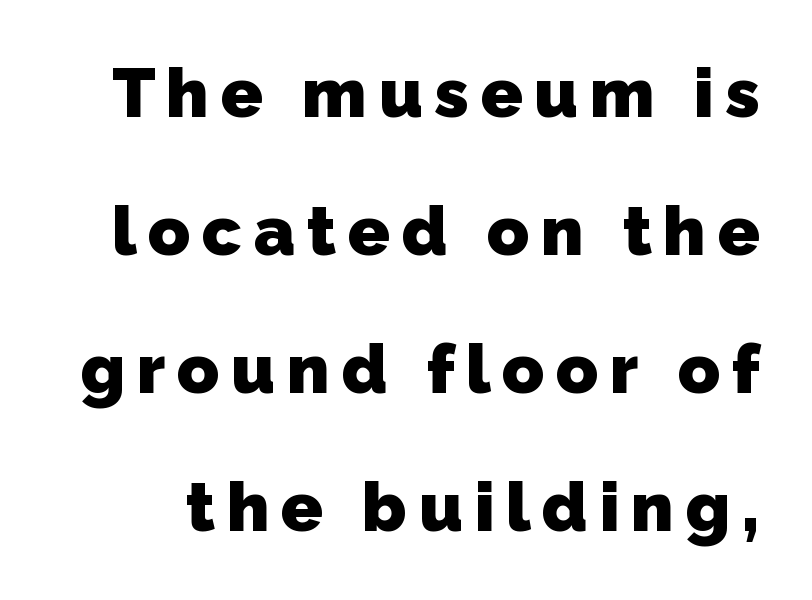
{"serif": "no", "bold": "yes", "weight": "heavy", "width": "normal", "stroke_contrast": "low", "x_height": "medium", "monospaced": "no", "underline": "no", "line_spacing": "loose", "line_spacing_ratio": 2.0, "glyph_px": 69}
